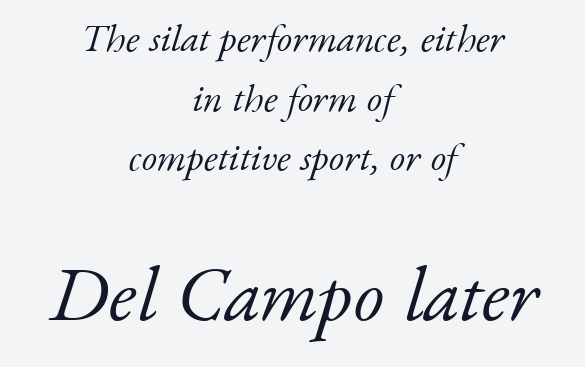
The image shows 78 px light serif type, italic (leaning right); set centered, normal line spacing (1.53x), normal letter spacing, not underlined; the second (bottom) block is 2.0x larger; low stroke contrast and a small x-height.
